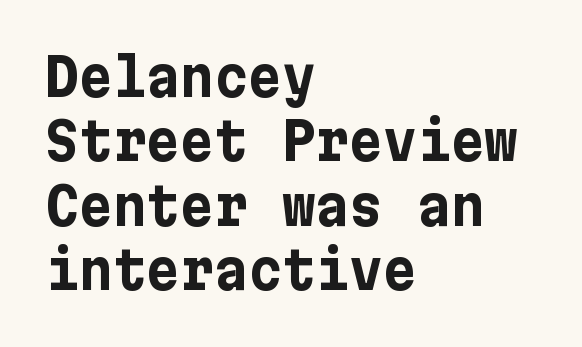
{"serif": "no", "italic": "no", "bold": "yes", "weight": "bold", "width": "normal", "stroke_contrast": "low", "x_height": "medium", "underline": "no", "align": "left", "line_spacing_ratio": 1.24, "letter_spacing": "normal", "letter_spacing_em": 0.0, "glyph_px": 52}
